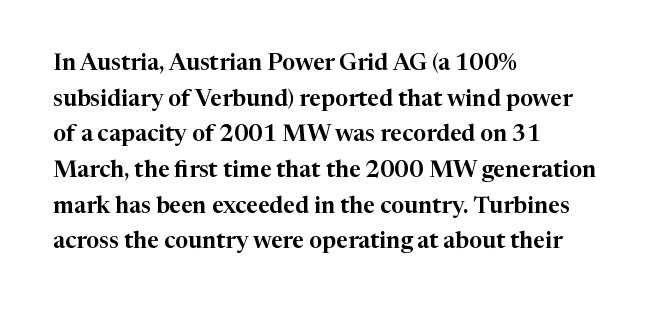
Q: Is the text italic (slanted)? A: No, it is upright.
Q: Is the text underlined? A: No.
Q: How is the paragraph aligned? A: Left-aligned.
Q: Is the spacing between letters normal or unusually wide? A: Normal.
Q: Is the spacing between lines tight, normal or loose? A: Normal.
